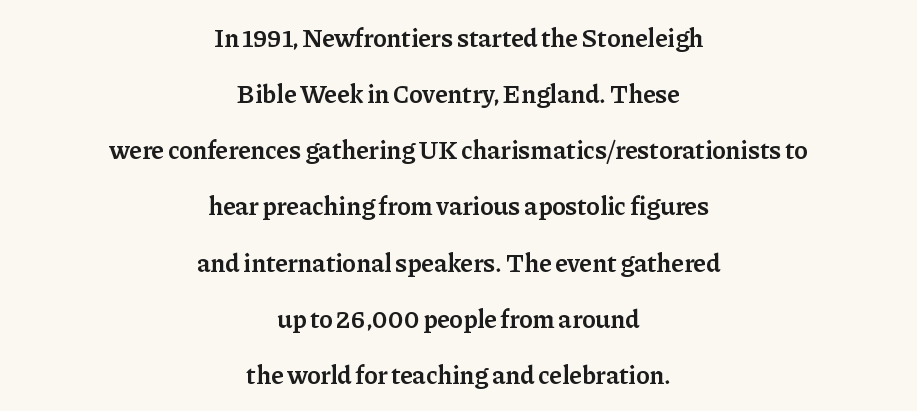
The image shows 26 px text type, upright; set centered, loose line spacing (2.16x), normal letter spacing, not underlined.
